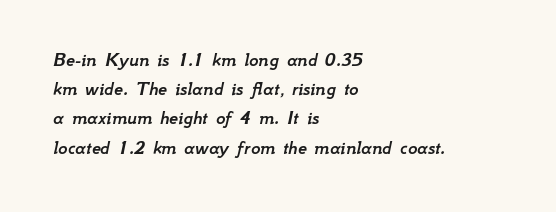
{"italic": "yes", "lean": "right", "slant_degrees": 12, "underline": "no", "align": "left", "line_spacing": "normal", "line_spacing_ratio": 1.46, "letter_spacing": "normal", "letter_spacing_em": 0.0, "glyph_px": 20}
